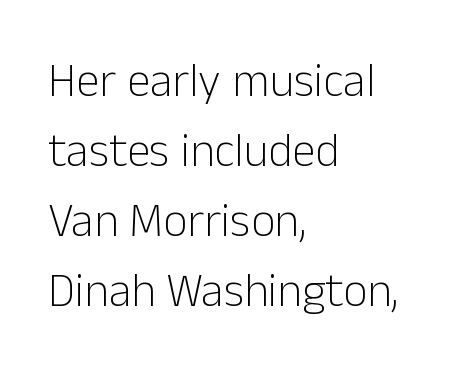
Q: Is the text bold? A: No.
Q: Is the text italic (slanted)? A: No, it is upright.
Q: Is the typeface a serif or a sans-serif typeface? A: Sans-serif.
Q: Is the text underlined? A: No.
Q: How is the paragraph aligned? A: Left-aligned.
Q: Is the spacing between letters normal or unusually wide? A: Normal.
Q: Is the spacing between lines tight, normal or loose? A: Normal.
Q: Width (condensed, normal, or wide)? A: Normal.
Q: Stroke contrast? A: Low.
Q: x-height? A: Medium.
Q: Monospaced? A: No.
